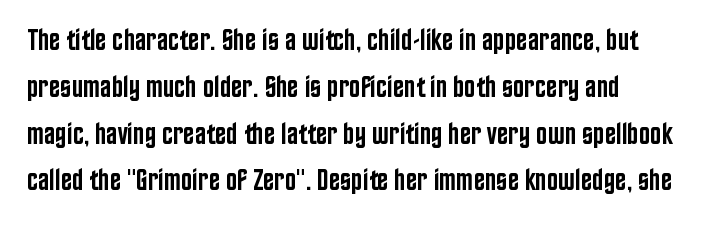
Q: Is the text bold? A: Semi-bold.
Q: Is the text italic (slanted)? A: No, it is upright.
Q: Is the typeface a serif or a sans-serif typeface? A: Sans-serif.
Q: Is the text underlined? A: No.
Q: Is the spacing between letters normal or unusually wide? A: Normal.
Q: Is the spacing between lines tight, normal or loose? A: Normal.
Q: Width (condensed, normal, or wide)? A: Condensed.
Q: Stroke contrast? A: Low.
Q: x-height? A: Large.
Q: Monospaced? A: No.
